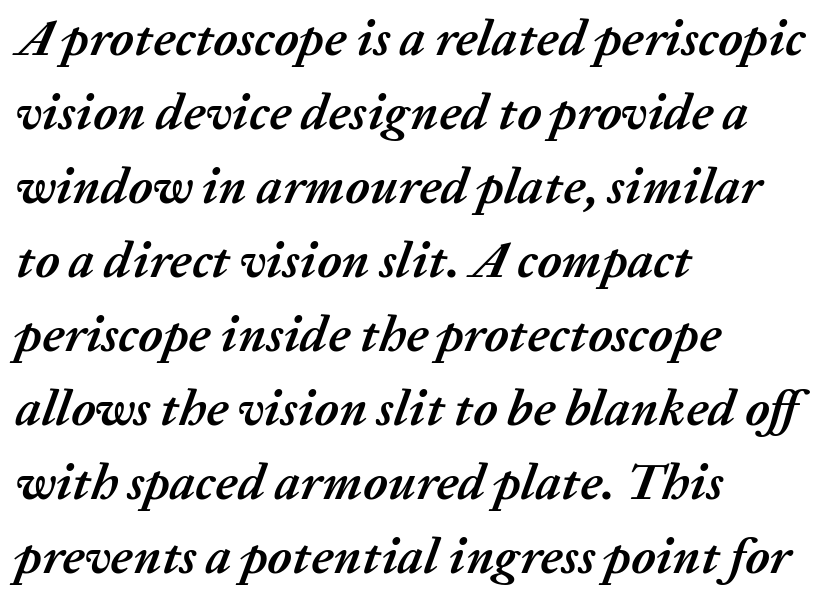
{"italic": "yes", "lean": "right", "slant_degrees": 20, "bold": "yes", "weight": "semibold", "width": "normal", "stroke_contrast": "medium", "x_height": "medium", "monospaced": "no", "underline": "no", "align": "left", "line_spacing": "normal", "line_spacing_ratio": 1.45, "letter_spacing": "normal", "letter_spacing_em": 0.0, "glyph_px": 51}
